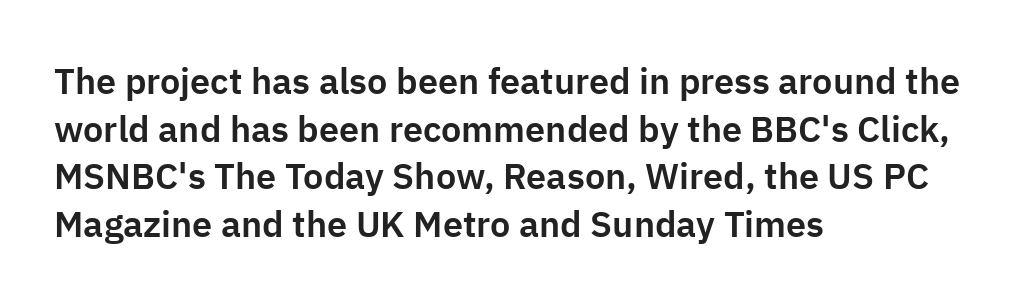
The image shows 36 px sans-serif type, upright; set left-aligned, normal line spacing (1.32x), normal letter spacing, not underlined; low stroke contrast and a medium x-height.
